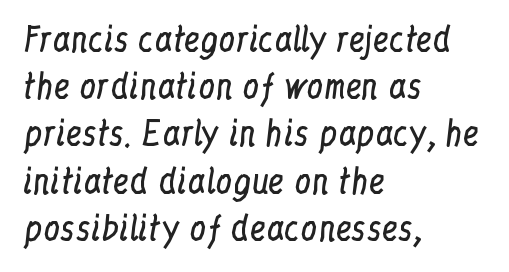
{"serif": "yes", "bold": "no", "weight": "regular", "width": "condensed", "stroke_contrast": "low", "x_height": "medium", "monospaced": "no", "underline": "no", "align": "left", "line_spacing": "normal", "line_spacing_ratio": 1.43, "letter_spacing": "normal", "letter_spacing_em": 0.0, "glyph_px": 33}
